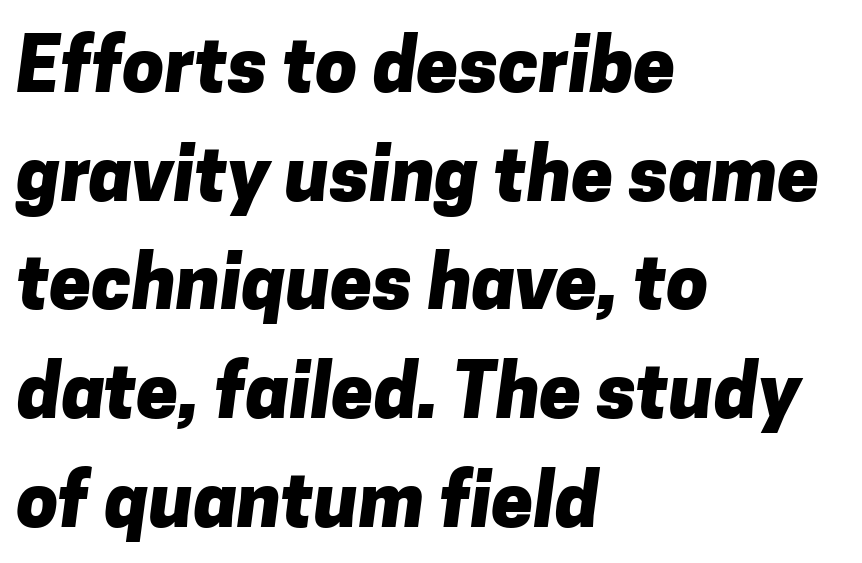
The image shows 75 px heavy sans-serif type; set left-aligned, normal line spacing (1.45x), normal letter spacing, not underlined; low stroke contrast and a medium x-height.
